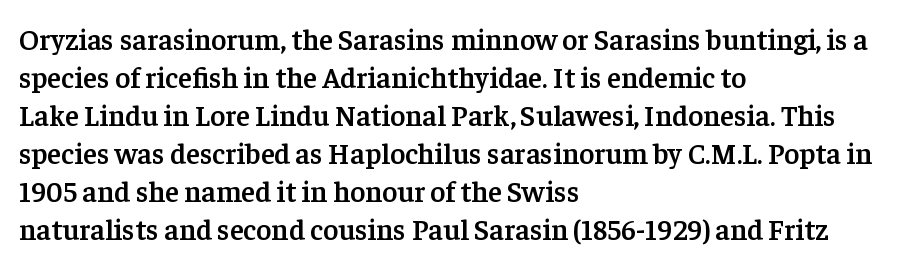
Q: Is the text bold? A: Semi-bold.
Q: Is the text italic (slanted)? A: No, it is upright.
Q: Is the typeface a serif or a sans-serif typeface? A: Serif.
Q: Is the text underlined? A: No.
Q: How is the paragraph aligned? A: Left-aligned.
Q: Is the spacing between letters normal or unusually wide? A: Normal.
Q: Is the spacing between lines tight, normal or loose? A: Normal.
Q: Width (condensed, normal, or wide)? A: Normal.
Q: Stroke contrast? A: Low.
Q: x-height? A: Medium.
Q: Monospaced? A: No.
